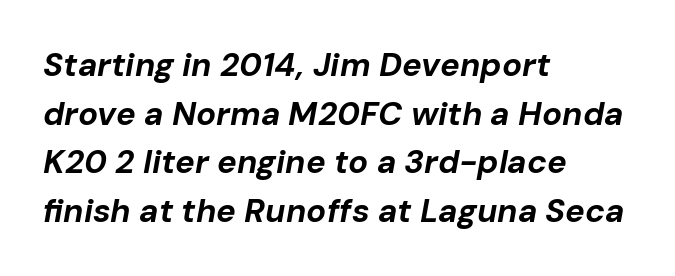
The image shows 33 px bold type, italic (leaning right); set left-aligned, normal line spacing (1.47x), normal letter spacing, not underlined; low stroke contrast and a medium x-height.
